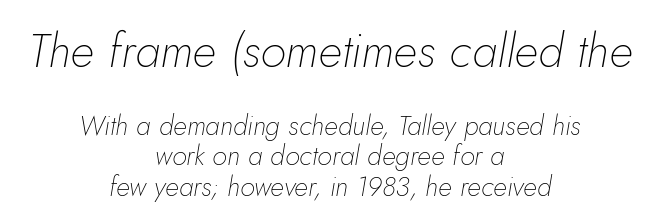
{"italic": "yes", "lean": "right", "slant_degrees": 5, "bold": "no", "weight": "thin", "width": "normal", "stroke_contrast": "low", "x_height": "small", "monospaced": "no", "underline": "no", "align": "center", "line_spacing": "tight", "line_spacing_ratio": 1.12, "letter_spacing": "normal", "letter_spacing_em": 0.0, "larger_block": "first", "size_ratio": 1.74, "glyph_px": 47}
